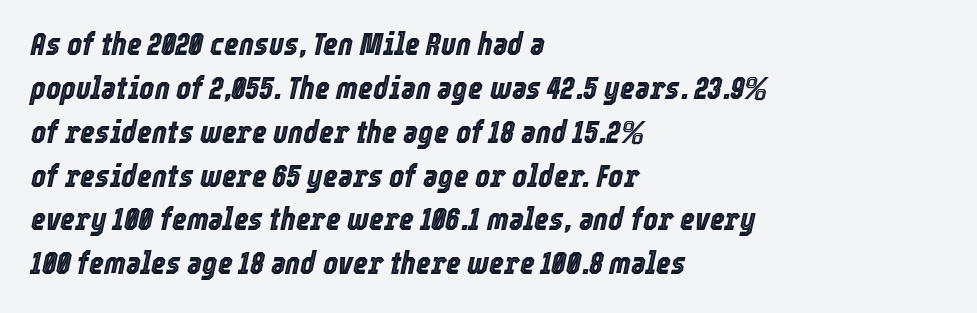
The image shows 32 px condensed type, italic (leaning right); set left-aligned, normal line spacing (1.37x), normal letter spacing, not underlined; a medium x-height.
